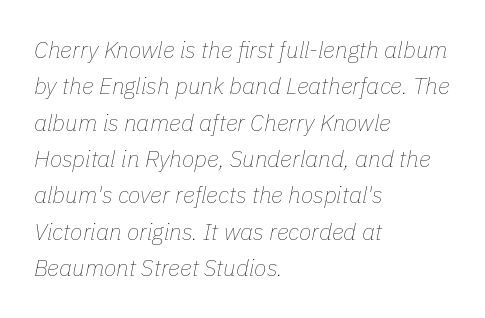
{"italic": "yes", "lean": "right", "slant_degrees": 11, "bold": "no", "underline": "no", "align": "left", "line_spacing": "normal", "line_spacing_ratio": 1.58, "letter_spacing": "normal", "letter_spacing_em": 0.0, "glyph_px": 23}
